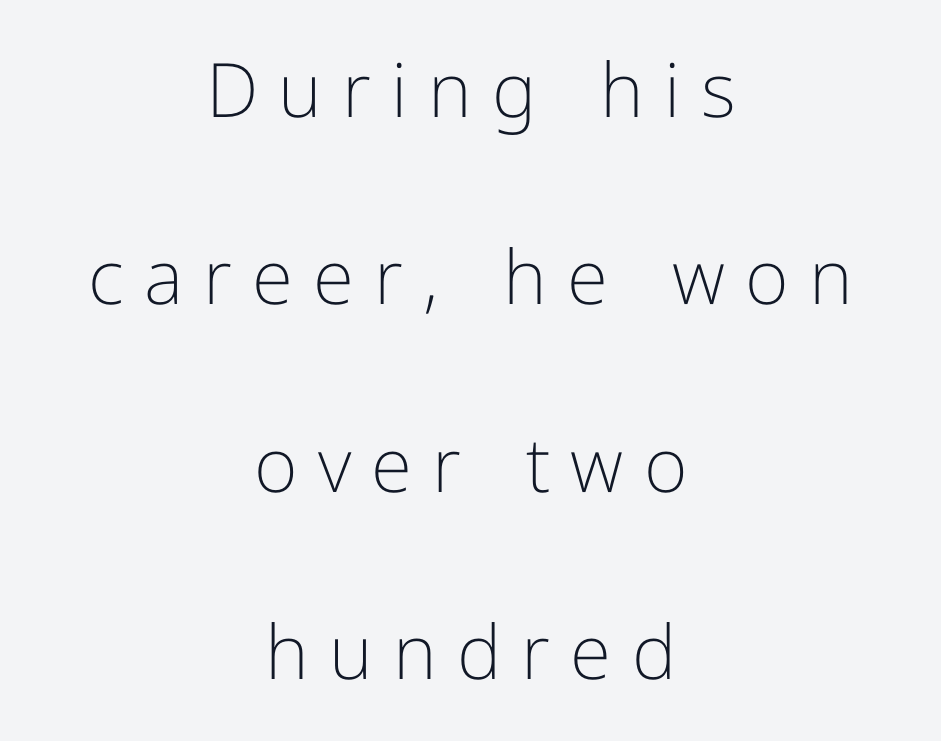
The image shows 75 px light sans-serif type, upright; set centered, loose line spacing (2.5x), unusually wide letter spacing (+0.27 em), not underlined; low stroke contrast and a medium x-height.
